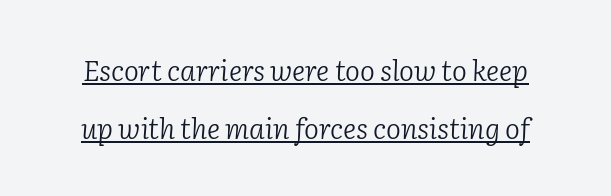
{"serif": "yes", "italic": "yes", "lean": "right", "slant_degrees": 2, "bold": "no", "weight": "light", "width": "normal", "stroke_contrast": "low", "x_height": "medium", "monospaced": "no", "underline": "yes", "line_spacing": "loose", "line_spacing_ratio": 2.07, "letter_spacing": "normal", "letter_spacing_em": 0.0, "glyph_px": 28}
